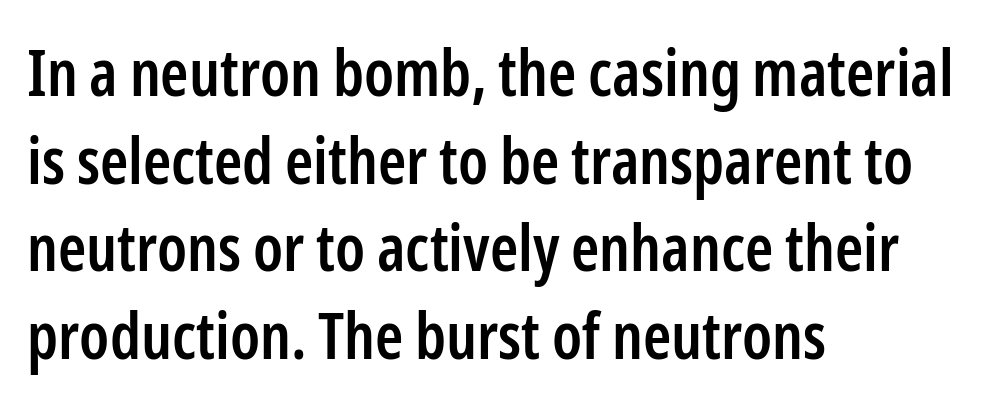
The image shows 64 px semibold, condensed sans-serif type, upright; set left-aligned, normal line spacing (1.37x), normal letter spacing, not underlined; low stroke contrast and a medium x-height.
